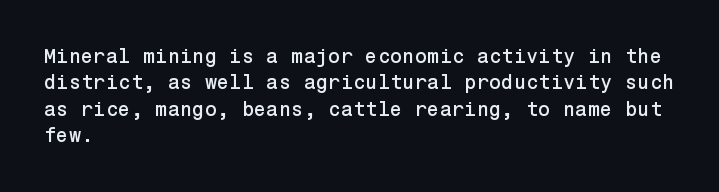
Q: Is the text italic (slanted)? A: No, it is upright.
Q: Is the text underlined? A: No.
Q: How is the paragraph aligned? A: Left-aligned.
Q: Is the spacing between letters normal or unusually wide? A: Normal.
Q: Is the spacing between lines tight, normal or loose? A: Normal.
